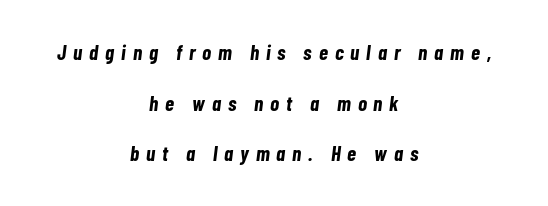
{"italic": "yes", "lean": "right", "slant_degrees": 7, "bold": "yes", "underline": "no", "align": "center", "line_spacing": "loose", "line_spacing_ratio": 2.41, "letter_spacing": "wide", "letter_spacing_em": 0.33, "glyph_px": 21}
